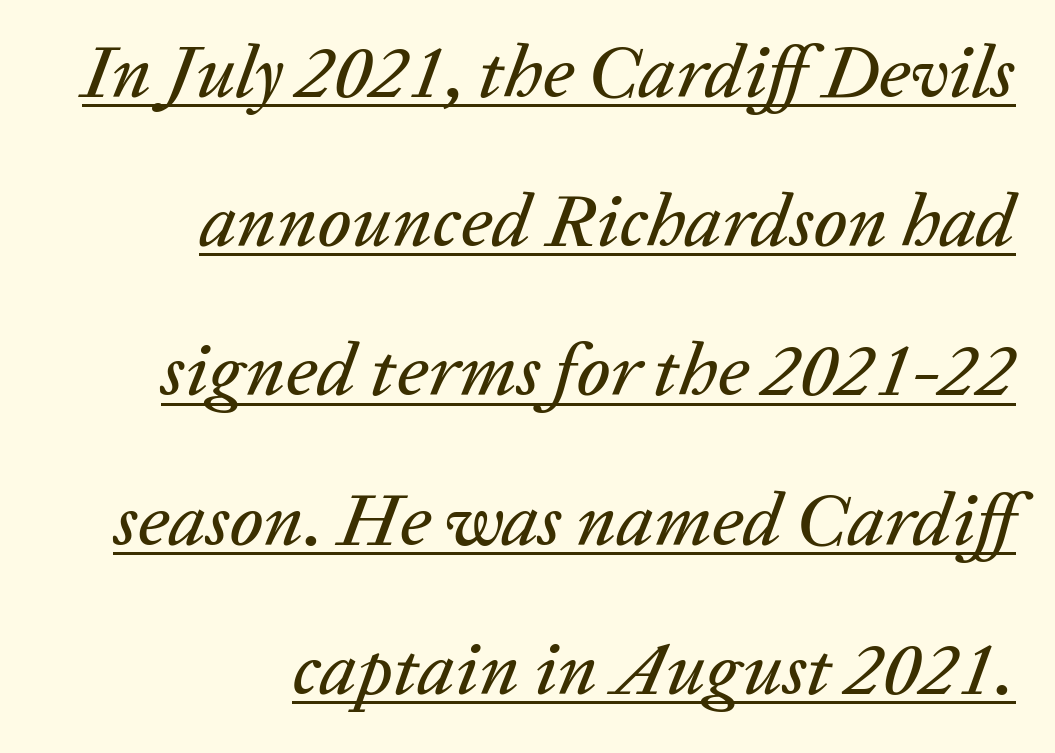
Q: Is the text italic (slanted)? A: Yes, it leans right by about 20 degrees.
Q: Is the text underlined? A: Yes.
Q: How is the paragraph aligned? A: Right-aligned.
Q: Is the spacing between letters normal or unusually wide? A: Normal.
Q: Is the spacing between lines tight, normal or loose? A: Loose.
Q: Width (condensed, normal, or wide)? A: Normal.
Q: Stroke contrast? A: Low.
Q: x-height? A: Medium.
Q: Monospaced? A: No.
